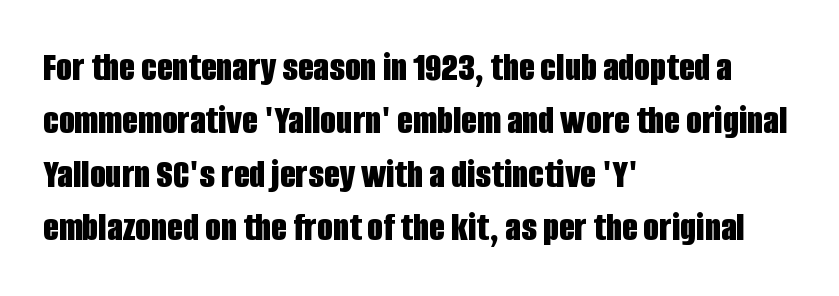
The image shows 41 px bold, condensed sans-serif type, upright; set left-aligned, normal line spacing (1.3x), normal letter spacing, not underlined; low stroke contrast and a large x-height.
